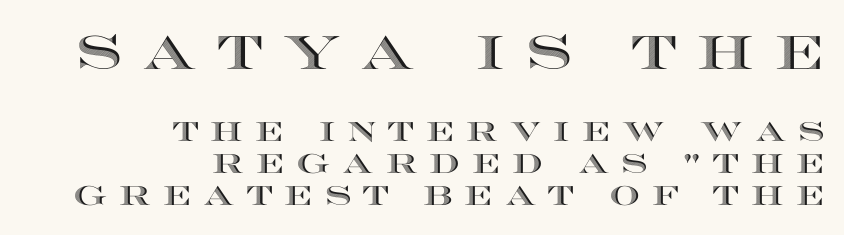
Just letters on the line, the space beneath them empty. Is the block centered? No — it sits flush against the right margin. Looks like regular typesetting: each glyph gets only the width it needs. The lettering stays uniformly vertical, giving the passage a roman look. The gaps between neighbouring characters are conspicuously large.
